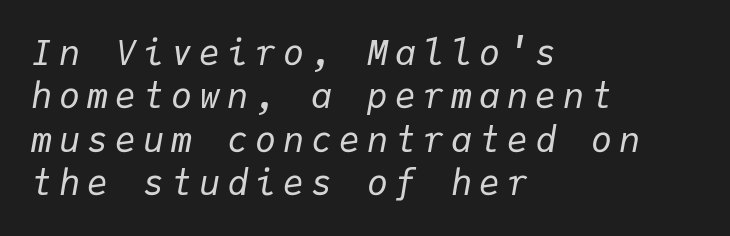
The image shows 35 px regular-weight type, italic (leaning right), monospaced; set left-aligned, line spacing 1.24x, unusually wide letter spacing (+0.2 em), not underlined; low stroke contrast and a medium x-height.
